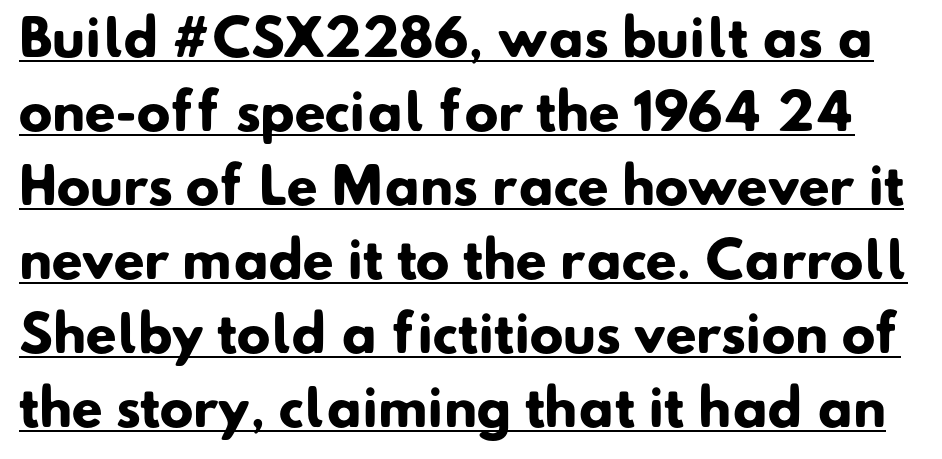
The image shows 50 px heavy sans-serif type; set normal line spacing (1.48x), normal letter spacing, underlined; low stroke contrast and a small x-height.
